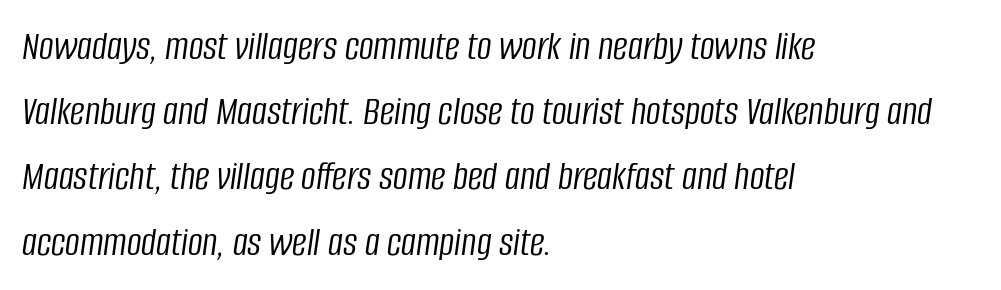
{"italic": "yes", "lean": "right", "slant_degrees": 8, "bold": "no", "weight": "light", "width": "condensed", "stroke_contrast": "low", "x_height": "large", "monospaced": "no", "underline": "no", "align": "left", "line_spacing": "normal", "line_spacing_ratio": 1.59, "letter_spacing": "normal", "letter_spacing_em": 0.0, "glyph_px": 41}
